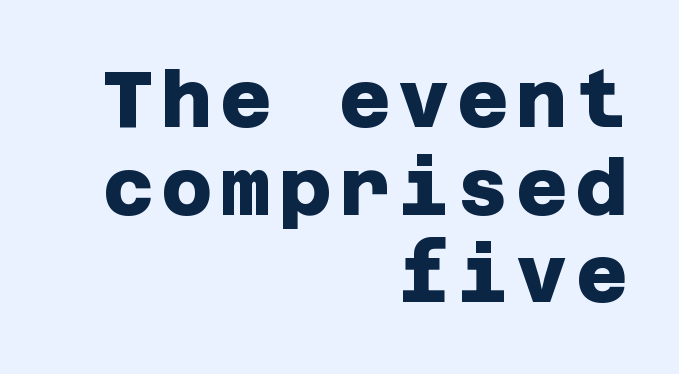
Q: Is the text bold? A: Yes.
Q: Is the typeface a serif or a sans-serif typeface? A: Sans-serif.
Q: Is the text underlined? A: No.
Q: How is the paragraph aligned? A: Right-aligned.
Q: Is the spacing between lines tight, normal or loose? A: Tight.
Q: Width (condensed, normal, or wide)? A: Normal.
Q: Stroke contrast? A: Low.
Q: x-height? A: Large.
